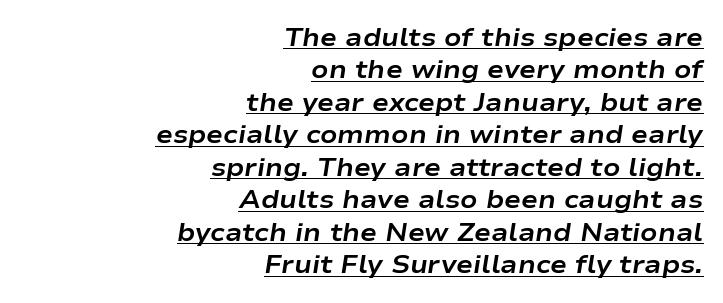
{"italic": "yes", "lean": "right", "slant_degrees": 9, "bold": "yes", "underline": "yes", "align": "right", "line_spacing": "normal", "line_spacing_ratio": 1.3, "letter_spacing": "normal", "letter_spacing_em": 0.0, "glyph_px": 25}
